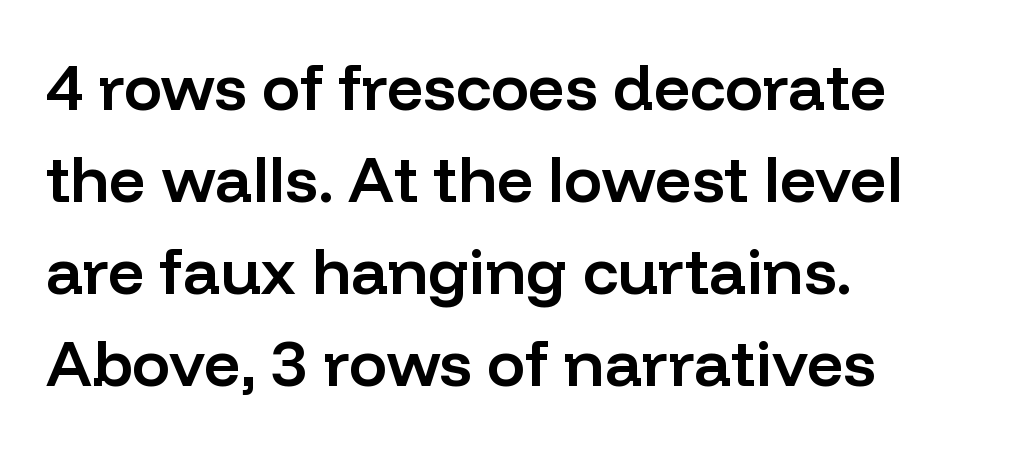
Casual observation: everything's shoved over to the left. Notice the strokes are somewhat thickened but not fully heavy: this is a semibold. Nope, not italic — everything's standing straight. Rows of type keep a routine distance in the vertical direction. Descenders are the only things crossing below the line. This is sans-serif lettering, the kind often seen on screens and signage.
